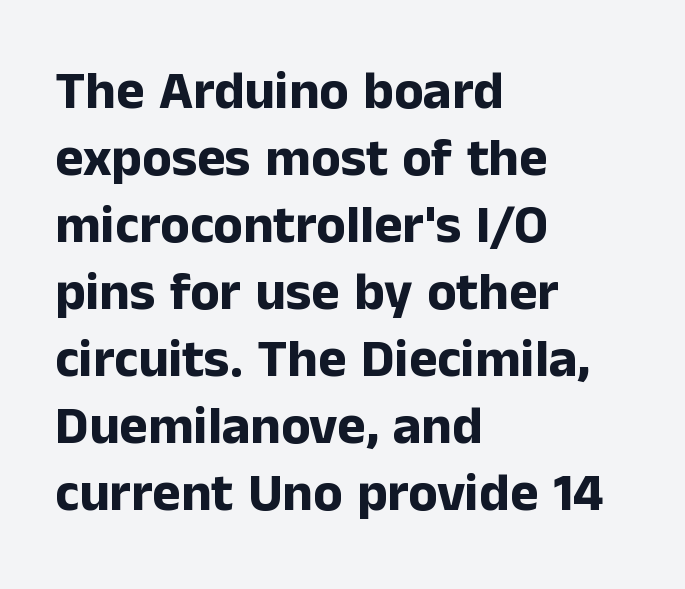
Is there any slant? The stems are plumb. A clean baseline with only descenders dipping below it. No feet cap the strokes, marking this as sans-serif type. A typesetter would call this proportional, since set widths differ per character. Words appear dense and cohesive because spacing is normal.
